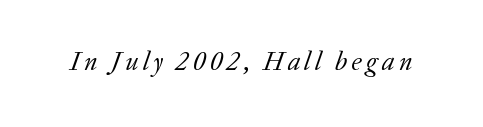
Q: Is the text bold? A: No.
Q: Is the text italic (slanted)? A: Yes, it leans right by about 20 degrees.
Q: Is the text underlined? A: No.
